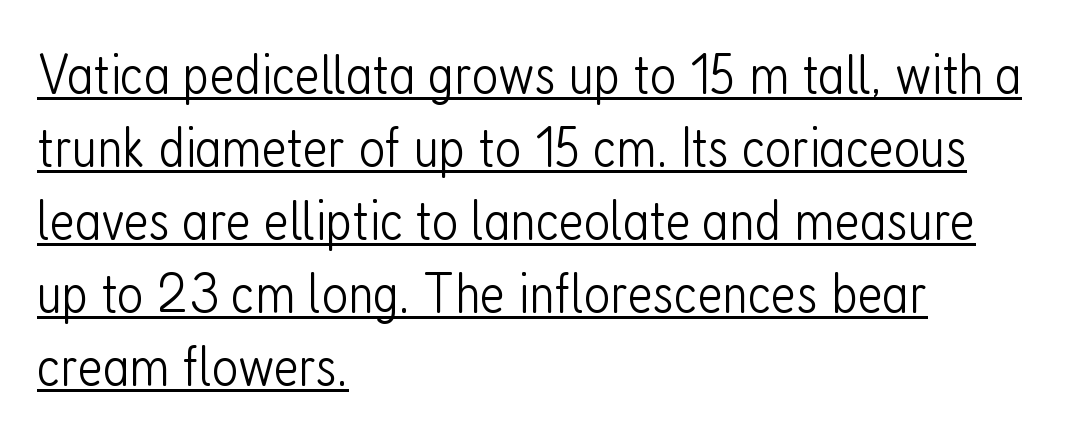
The image shows 57 px light, condensed sans-serif type, upright; set left-aligned, normal line spacing (1.28x), normal letter spacing, underlined; low stroke contrast and a medium x-height.
